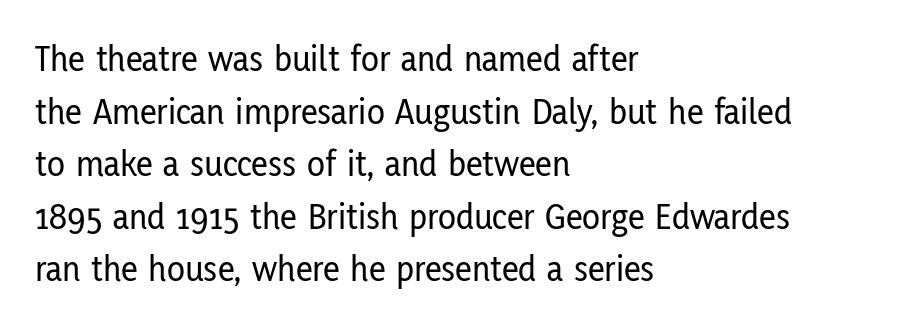
Character widths vary here, with narrow letters taking less room than wide ones. The designer left line spacing at the default. This sample is left-justified, so line endings fall wherever the words run out. No extra tracking has been applied to these lines.
